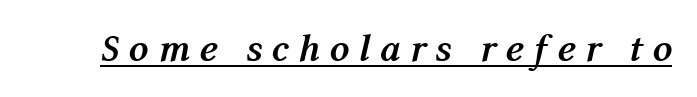
The image shows 39 px semibold type, italic (leaning right); set unusually wide letter spacing (+0.24 em), underlined; medium stroke contrast and a medium x-height.
